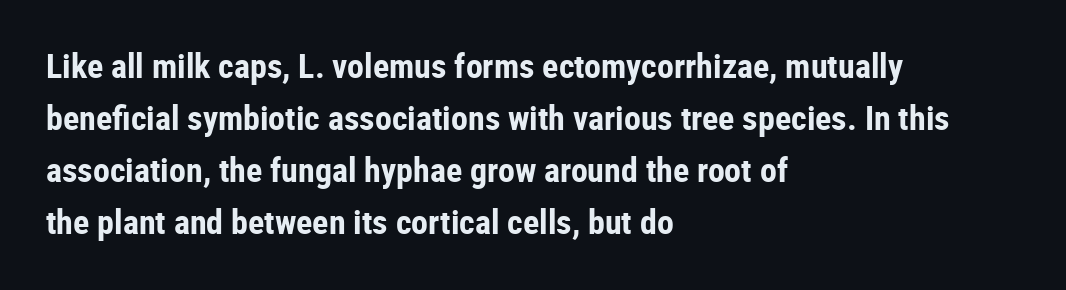
Does extra space separate the letters? No, they use regular spacing. Proportional: the letters do not fall into vertical columns. Letterform terminals end flat and unadorned throughout the passage. In terms of leading, this rendering sits right in the middle. Every stem runs plumb, perpendicular to the baseline.
